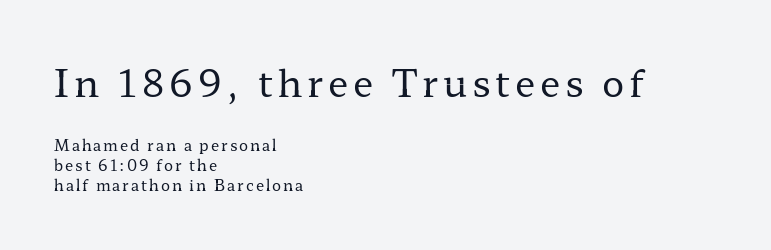
{"serif": "yes", "italic": "no", "bold": "no", "weight": "regular", "width": "wide", "stroke_contrast": "low", "x_height": "medium", "monospaced": "no", "underline": "no", "align": "left", "line_spacing": "normal", "line_spacing_ratio": 1.33, "larger_block": "first", "size_ratio": 2.47, "glyph_px": 37}
